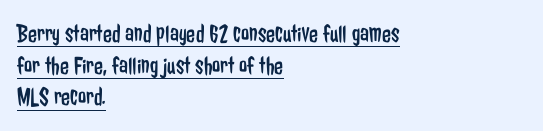
The image shows 26 px text type, upright; set left-aligned, line spacing 1.22x, normal letter spacing, underlined.
